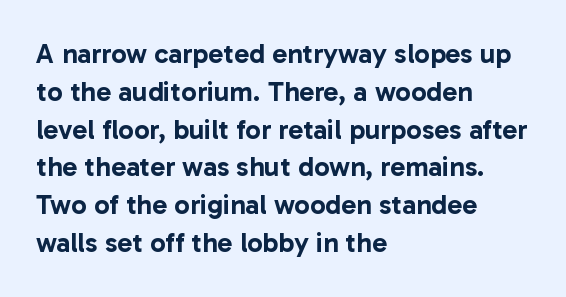
Q: Is the text italic (slanted)? A: No, it is upright.
Q: Is the typeface a serif or a sans-serif typeface? A: Sans-serif.
Q: Is the text underlined? A: No.
Q: How is the paragraph aligned? A: Left-aligned.
Q: Is the spacing between letters normal or unusually wide? A: Normal.
Q: Is the spacing between lines tight, normal or loose? A: Normal.
Q: Width (condensed, normal, or wide)? A: Normal.
Q: Stroke contrast? A: Low.
Q: x-height? A: Medium.
Q: Monospaced? A: No.
